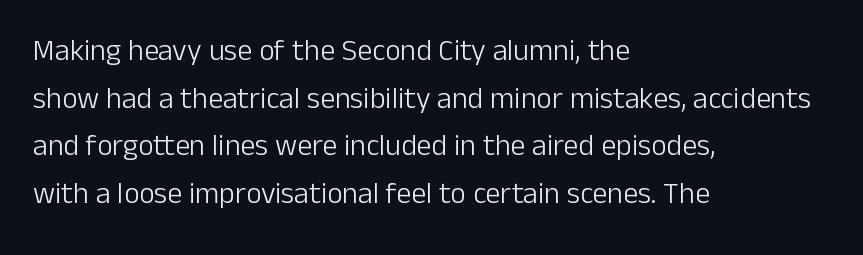
{"serif": "no", "italic": "no", "bold": "no", "weight": "light", "width": "normal", "stroke_contrast": "low", "x_height": "medium", "monospaced": "no", "underline": "no", "align": "left", "line_spacing": "normal", "line_spacing_ratio": 1.59, "letter_spacing": "normal", "letter_spacing_em": 0.0, "glyph_px": 30}
